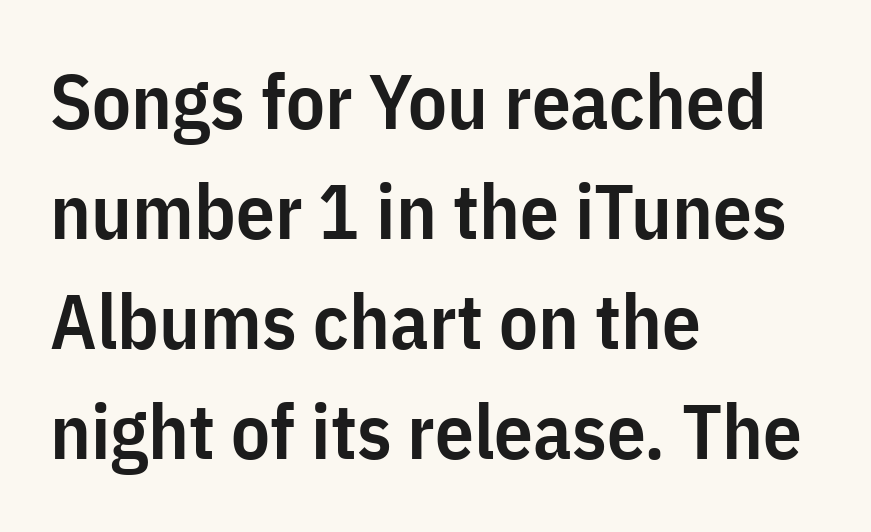
Looks like regular typesetting: each glyph gets only the width it needs. Serif or sans? Sans — the stroke terminals are bare. This is moderately heavy type, rendered in semibold. The specimen omits any rule beneath the text block's lines. The designer left line spacing at the default.
